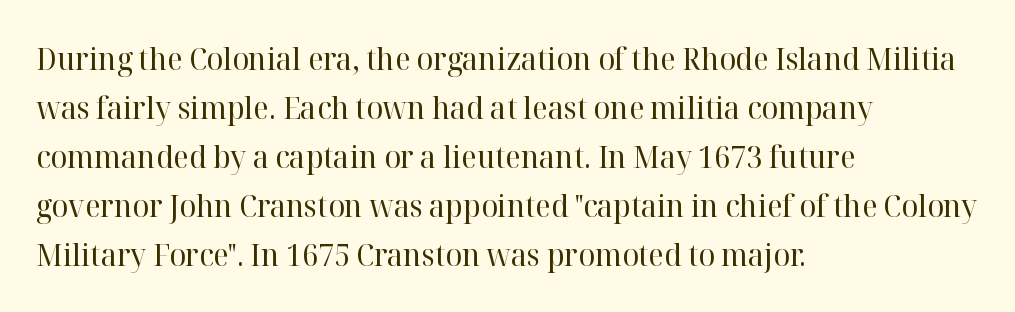
Q: Is the text bold? A: No.
Q: Is the text italic (slanted)? A: No, it is upright.
Q: Is the typeface a serif or a sans-serif typeface? A: Serif.
Q: Is the text underlined? A: No.
Q: How is the paragraph aligned? A: Left-aligned.
Q: Is the spacing between letters normal or unusually wide? A: Normal.
Q: Is the spacing between lines tight, normal or loose? A: Normal.
Q: Width (condensed, normal, or wide)? A: Normal.
Q: Stroke contrast? A: High.
Q: x-height? A: Medium.
Q: Monospaced? A: No.
